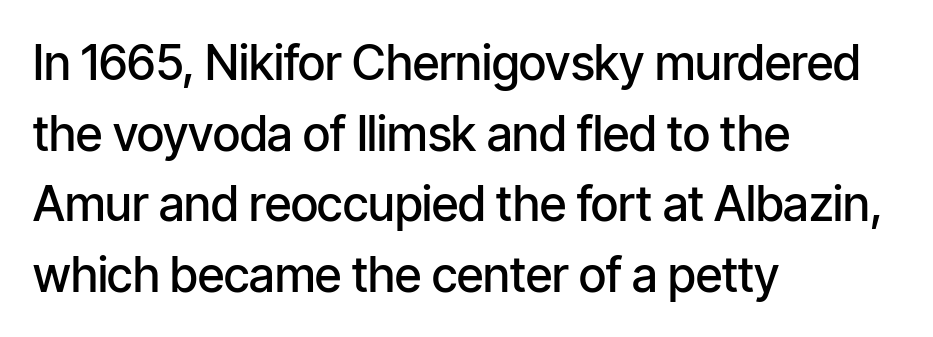
{"serif": "no", "italic": "no", "bold": "semi", "weight": "semibold", "width": "condensed", "stroke_contrast": "low", "x_height": "medium", "monospaced": "no", "underline": "no", "align": "left", "line_spacing": "normal", "line_spacing_ratio": 1.47, "letter_spacing": "normal", "letter_spacing_em": 0.0, "glyph_px": 48}
